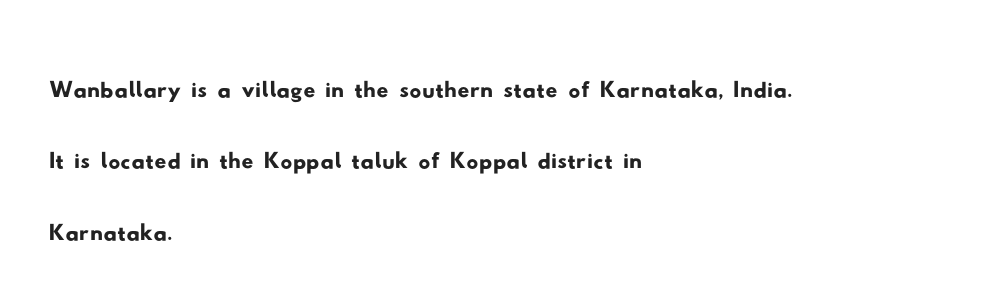
The image shows 59 px wide sans-serif type; set left-aligned, line spacing 1.21x, normal letter spacing, not underlined; low stroke contrast and a small x-height.
